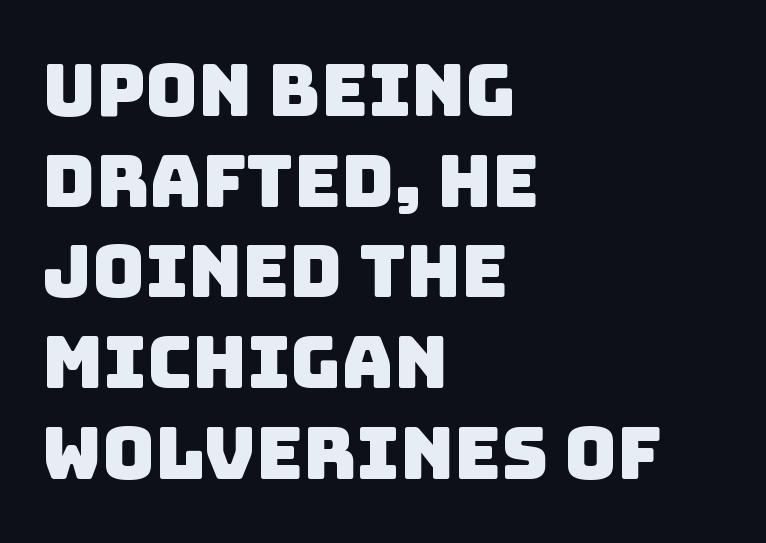
The image shows 72 px sans-serif type; set left-aligned, normal line spacing (1.26x), normal letter spacing, not underlined; low stroke contrast and a large x-height.
